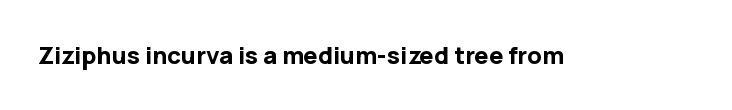
Q: Is the text bold? A: Yes.
Q: Is the text italic (slanted)? A: No, it is upright.
Q: Is the text underlined? A: No.
Q: Is the spacing between letters normal or unusually wide? A: Normal.
